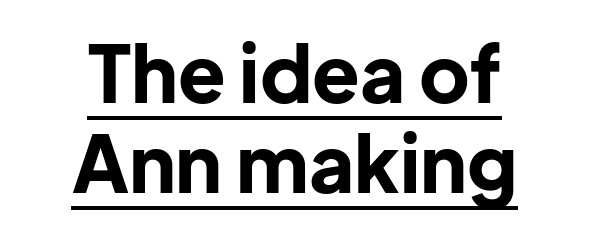
{"serif": "no", "italic": "no", "bold": "yes", "weight": "bold", "width": "normal", "stroke_contrast": "low", "x_height": "medium", "monospaced": "no", "underline": "yes", "align": "center", "line_spacing": "tight", "line_spacing_ratio": 1.15, "letter_spacing": "normal", "letter_spacing_em": 0.0, "glyph_px": 78}
